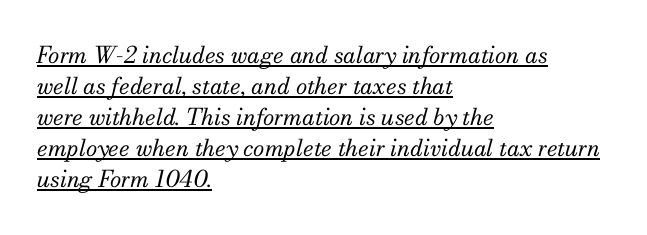
{"italic": "yes", "lean": "right", "slant_degrees": 13, "bold": "no", "underline": "yes", "align": "left", "line_spacing": "normal", "line_spacing_ratio": 1.35, "letter_spacing": "normal", "letter_spacing_em": 0.0, "glyph_px": 23}
